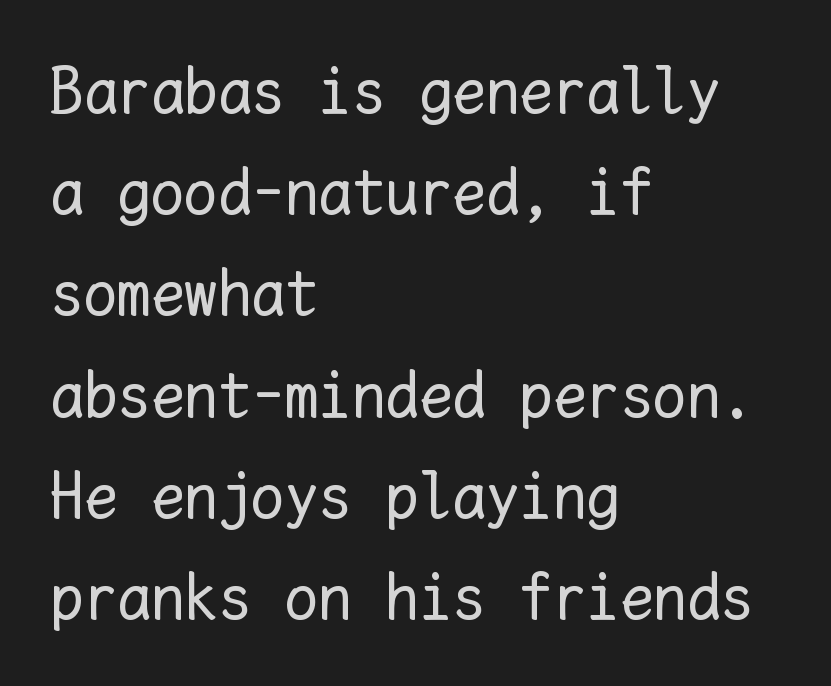
{"italic": "no", "bold": "no", "weight": "regular", "width": "normal", "stroke_contrast": "low", "x_height": "medium", "monospaced": "yes", "underline": "no", "align": "left", "line_spacing": "normal", "line_spacing_ratio": 1.51, "letter_spacing": "normal", "letter_spacing_em": 0.0, "glyph_px": 67}
